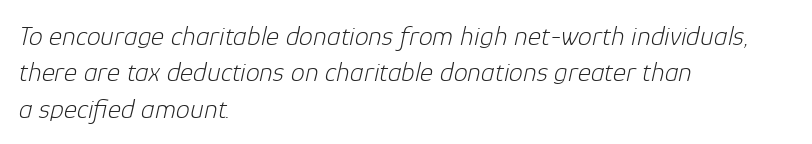
A typesetter would call this proportional, since set widths differ per character. This sample keeps an unexceptional amount of space between lines. Line beginnings align vertically; line endings do not. In terms of letterspacing, this is plain default setting. Check under the words: just untouched page. Each stroke keeps to a modest, everyday thickness or less.
